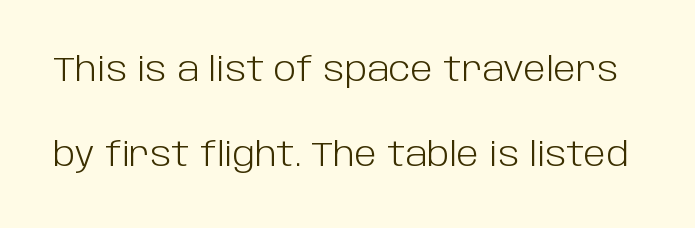
Character widths vary here, with narrow letters taking less room than wide ones. The typography opts for an upright posture over an oblique one. No feet cap the strokes, marking this as sans-serif type. The characters are drawn with everyday or finer stroke widths. A typesetter would call this leading open, well beyond the default. Each word holds together tightly as a unit, with standard inter-letter gaps.
